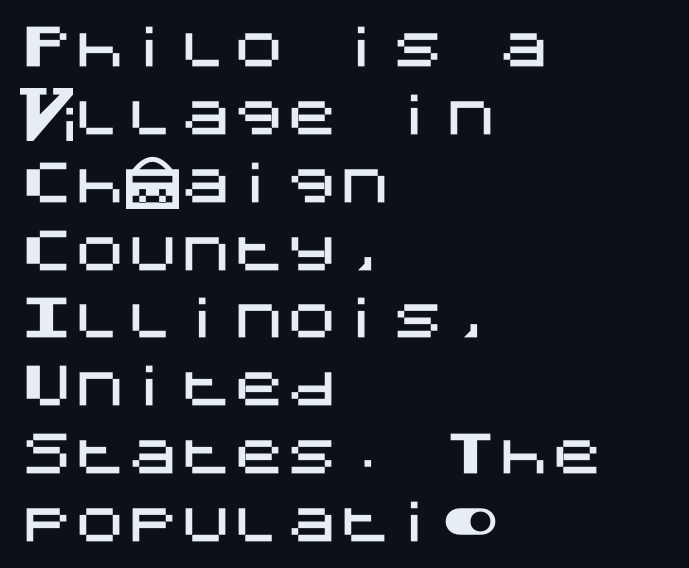
Short and long lines alike share a common starting point at left. Underlining? Definitely not there. The leading is moderate, giving the passage an even texture. Stroke terminals: plain, sans-serif.
